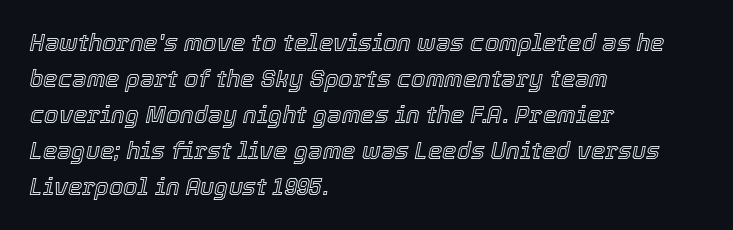
Q: Is the text italic (slanted)? A: Yes, it leans right by about 12 degrees.
Q: Is the text underlined? A: No.
Q: How is the paragraph aligned? A: Left-aligned.
Q: Is the spacing between letters normal or unusually wide? A: Normal.
Q: Is the spacing between lines tight, normal or loose? A: Normal.
